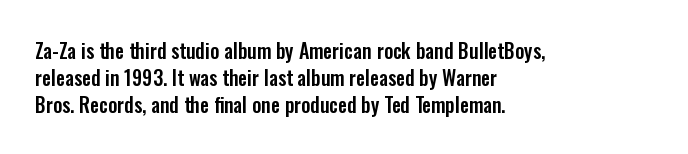
{"italic": "no", "underline": "no", "align": "left", "line_spacing": "normal", "line_spacing_ratio": 1.35, "letter_spacing": "normal", "letter_spacing_em": 0.0, "glyph_px": 20}
